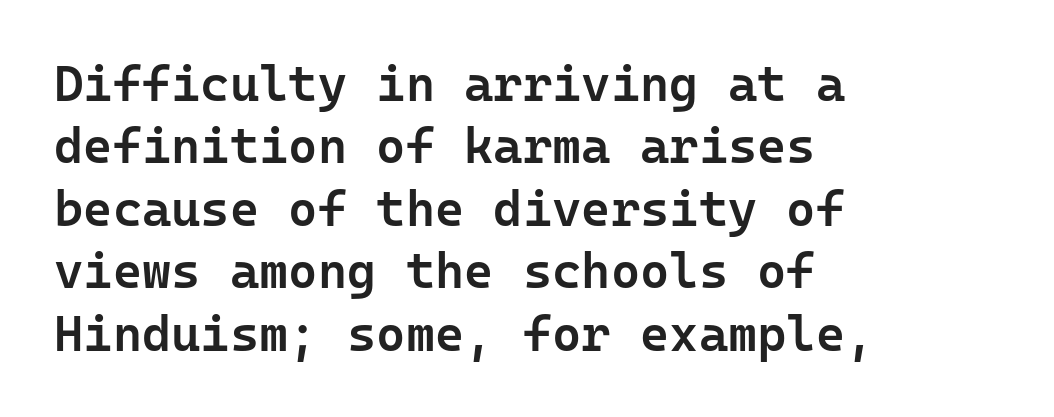
Q: Is the text bold? A: Semi-bold.
Q: Is the text italic (slanted)? A: No, it is upright.
Q: Is the typeface a serif or a sans-serif typeface? A: Sans-serif.
Q: Is the text underlined? A: No.
Q: How is the paragraph aligned? A: Left-aligned.
Q: Is the spacing between letters normal or unusually wide? A: Normal.
Q: Is the spacing between lines tight, normal or loose? A: Normal.
Q: Width (condensed, normal, or wide)? A: Normal.
Q: Stroke contrast? A: Low.
Q: x-height? A: Medium.
